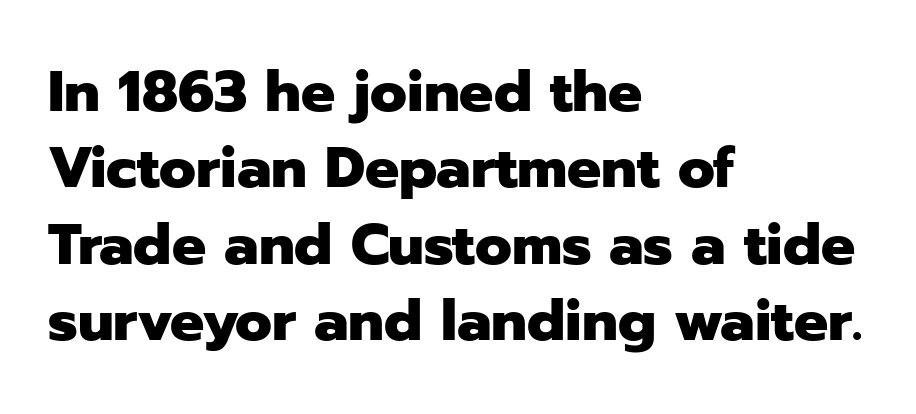
The image shows 57 px heavy sans-serif type, upright; set left-aligned, normal line spacing (1.34x), normal letter spacing, not underlined; low stroke contrast and a medium x-height.
